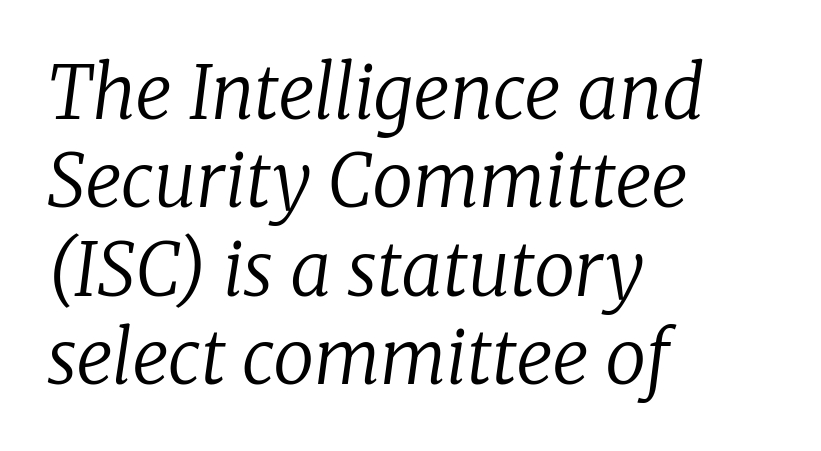
Does extra space separate the letters? No, they use regular spacing. Proportional: the letters do not fall into vertical columns. No letter is thick-stroked: the sample isn't bold. Compared with a centered layout, this one pins lines to the left instead. The area under the type is left untouched.
